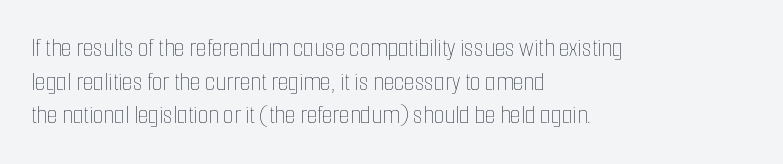
{"italic": "no", "bold": "no", "underline": "no", "align": "left", "line_spacing": "normal", "line_spacing_ratio": 1.25, "letter_spacing": "normal", "letter_spacing_em": 0.0, "glyph_px": 27}
